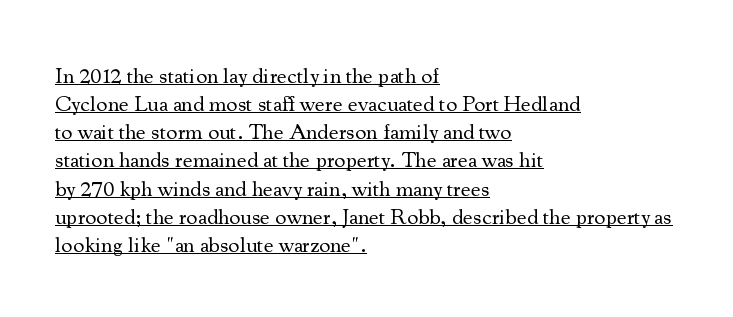
Q: Is the text bold? A: No.
Q: Is the text italic (slanted)? A: No, it is upright.
Q: Is the text underlined? A: Yes.
Q: How is the paragraph aligned? A: Left-aligned.
Q: Is the spacing between letters normal or unusually wide? A: Normal.
Q: Is the spacing between lines tight, normal or loose? A: Normal.
